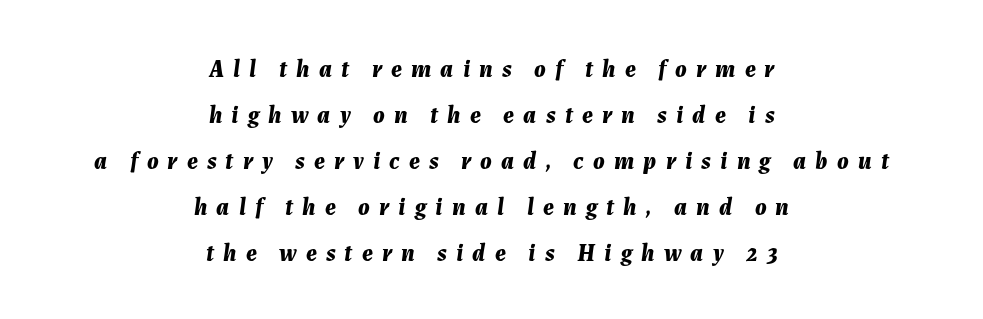
Q: Is the text bold? A: Yes.
Q: Is the text italic (slanted)? A: Yes, it leans right by about 7 degrees.
Q: Is the text underlined? A: No.
Q: How is the paragraph aligned? A: Centered.
Q: Is the spacing between letters normal or unusually wide? A: Unusually wide.
Q: Is the spacing between lines tight, normal or loose? A: Loose.
